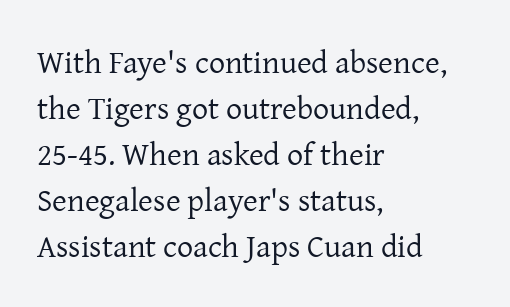
The image shows 32 px regular-weight serif type, upright; set left-aligned, normal line spacing (1.44x), normal letter spacing, not underlined; low stroke contrast and a medium x-height.
